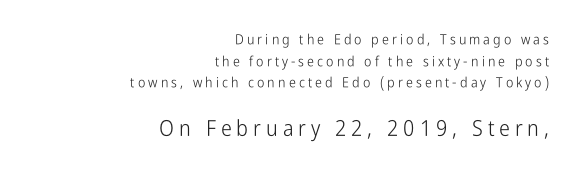
Q: Is the text bold? A: No.
Q: Is the text italic (slanted)? A: No, it is upright.
Q: Is the text underlined? A: No.
Q: How is the paragraph aligned? A: Right-aligned.
Q: Is the spacing between letters normal or unusually wide? A: Unusually wide.
Q: Is the spacing between lines tight, normal or loose? A: Normal.
Q: Which block of text is set in a larger size, the first (top) or the second (bottom)? A: The second (bottom) one.
